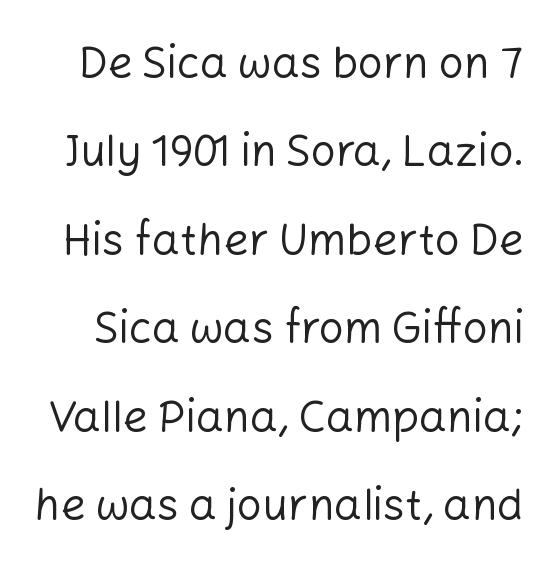
Q: Is the text bold? A: No.
Q: Is the text italic (slanted)? A: No, it is upright.
Q: Is the typeface a serif or a sans-serif typeface? A: Sans-serif.
Q: Is the text underlined? A: No.
Q: Is the spacing between letters normal or unusually wide? A: Normal.
Q: Is the spacing between lines tight, normal or loose? A: Loose.
Q: Width (condensed, normal, or wide)? A: Normal.
Q: Stroke contrast? A: Low.
Q: x-height? A: Medium.
Q: Monospaced? A: No.
